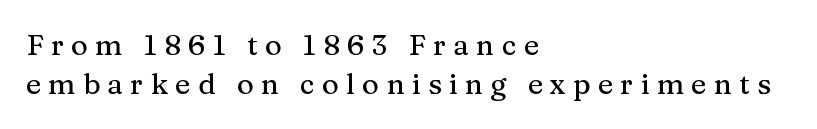
{"serif": "yes", "italic": "no", "width": "normal", "stroke_contrast": "medium", "x_height": "medium", "monospaced": "no", "underline": "no", "align": "left", "line_spacing": "normal", "line_spacing_ratio": 1.35, "letter_spacing": "wide", "letter_spacing_em": 0.25, "glyph_px": 29}
